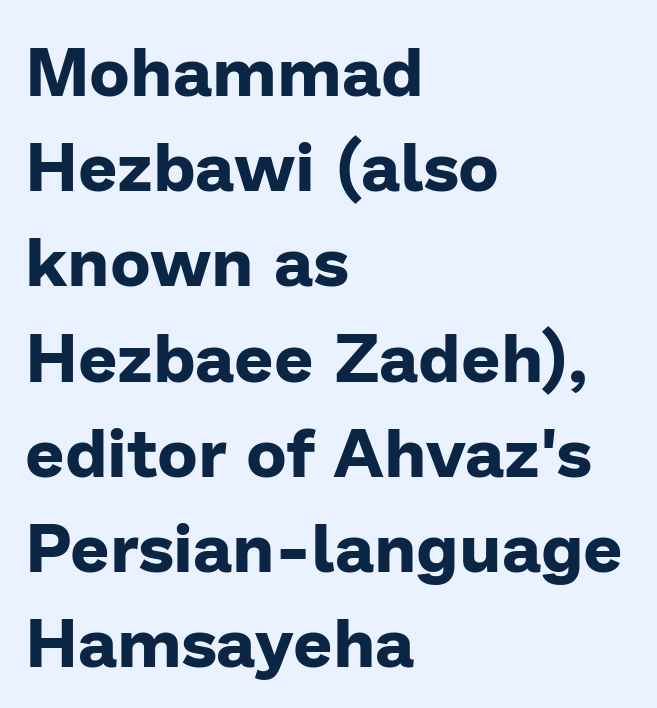
The image shows 69 px bold sans-serif type, upright; set left-aligned, normal line spacing (1.38x), normal letter spacing, not underlined; low stroke contrast and a medium x-height.
